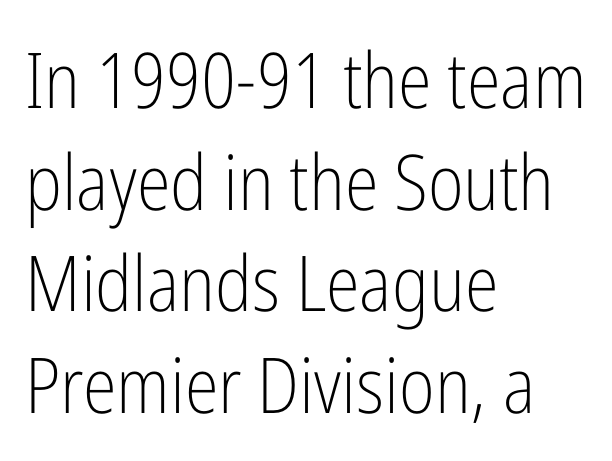
The typography opts for an upright posture over an oblique one. Regular leading. Tracking value appears to be zero — textbook default spacing. Descender tails drop into unmarked territory. Does the copy run flush right? No — it runs flush left.
